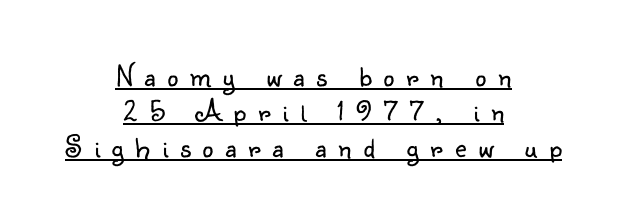
The image shows 31 px light sans-serif type, upright; set centered, tight line spacing (1.14x), unusually wide letter spacing (+0.38 em), underlined; low stroke contrast and a small x-height.
